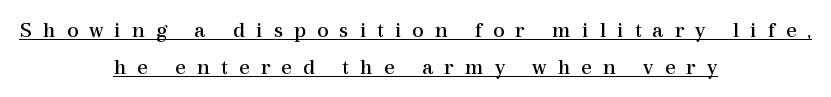
{"italic": "no", "bold": "no", "underline": "yes", "align": "center", "line_spacing": "normal", "line_spacing_ratio": 1.6, "letter_spacing": "wide", "letter_spacing_em": 0.48, "glyph_px": 23}
